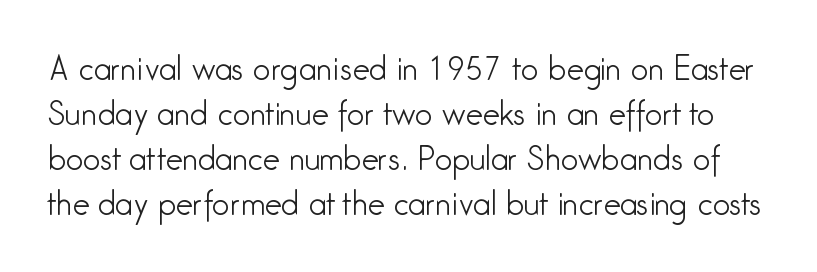
{"serif": "no", "italic": "no", "bold": "no", "weight": "light", "width": "condensed", "stroke_contrast": "low", "x_height": "medium", "monospaced": "no", "underline": "no", "line_spacing": "normal", "line_spacing_ratio": 1.45, "letter_spacing": "normal", "letter_spacing_em": 0.0, "glyph_px": 31}
